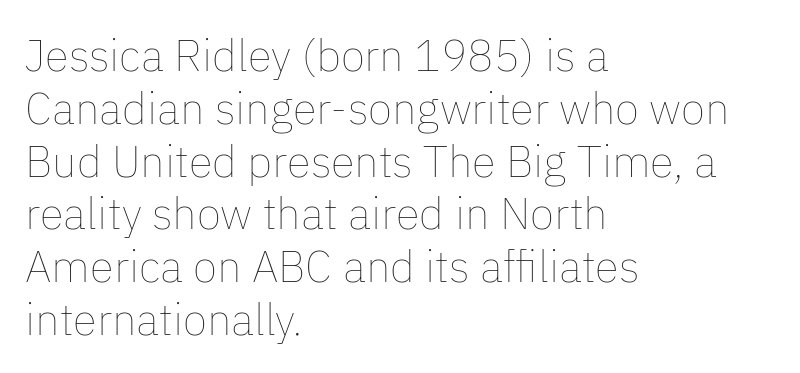
Q: Is the text bold? A: No.
Q: Is the text italic (slanted)? A: No, it is upright.
Q: Is the text underlined? A: No.
Q: How is the paragraph aligned? A: Left-aligned.
Q: Is the spacing between letters normal or unusually wide? A: Normal.
Q: Width (condensed, normal, or wide)? A: Normal.
Q: Stroke contrast? A: Low.
Q: x-height? A: Medium.
Q: Monospaced? A: No.
